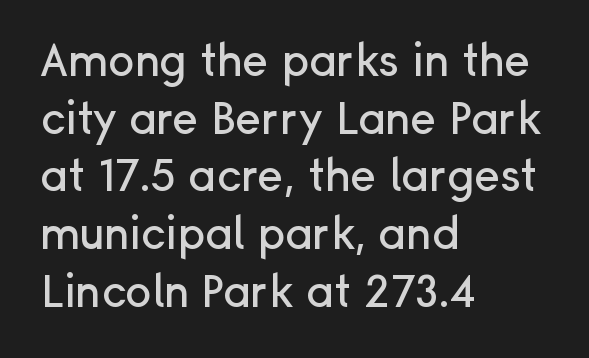
Q: Is the text italic (slanted)? A: No, it is upright.
Q: Is the typeface a serif or a sans-serif typeface? A: Sans-serif.
Q: Is the text underlined? A: No.
Q: How is the paragraph aligned? A: Left-aligned.
Q: Is the spacing between letters normal or unusually wide? A: Normal.
Q: Is the spacing between lines tight, normal or loose? A: Normal.
Q: Width (condensed, normal, or wide)? A: Normal.
Q: Stroke contrast? A: Low.
Q: x-height? A: Medium.
Q: Monospaced? A: No.
